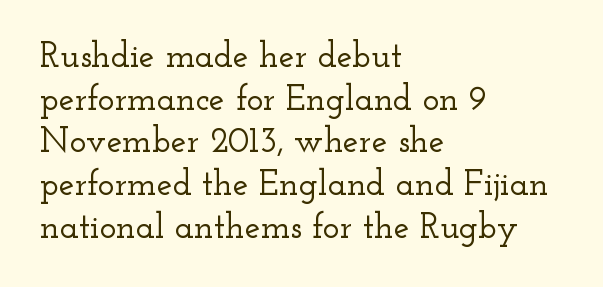
The image shows 35 px wide serif type, upright; set left-aligned, line spacing 1.22x, normal letter spacing, not underlined; low stroke contrast and a small x-height.
